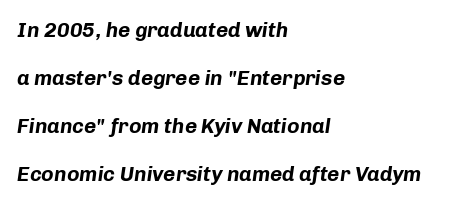
Q: Is the text bold? A: Yes.
Q: Is the text italic (slanted)? A: Yes, it leans right by about 8 degrees.
Q: Is the text underlined? A: No.
Q: How is the paragraph aligned? A: Left-aligned.
Q: Is the spacing between letters normal or unusually wide? A: Normal.
Q: Is the spacing between lines tight, normal or loose? A: Loose.
